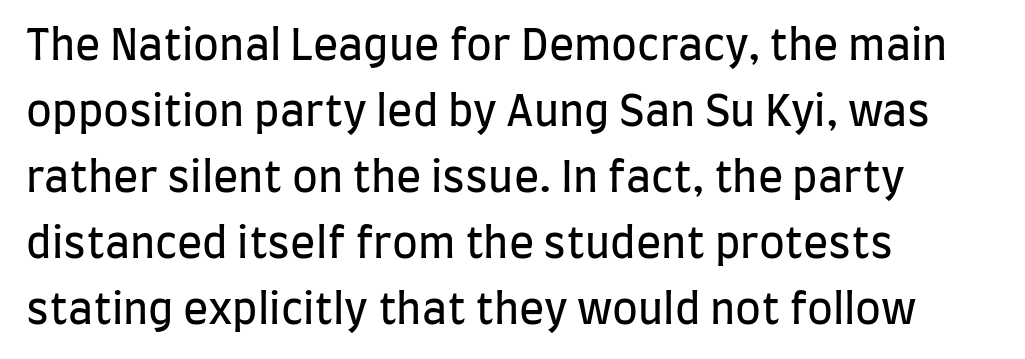
{"serif": "no", "italic": "no", "bold": "no", "weight": "regular", "width": "condensed", "stroke_contrast": "low", "x_height": "large", "monospaced": "no", "underline": "no", "align": "left", "line_spacing": "normal", "line_spacing_ratio": 1.57, "letter_spacing": "normal", "letter_spacing_em": 0.0, "glyph_px": 42}
